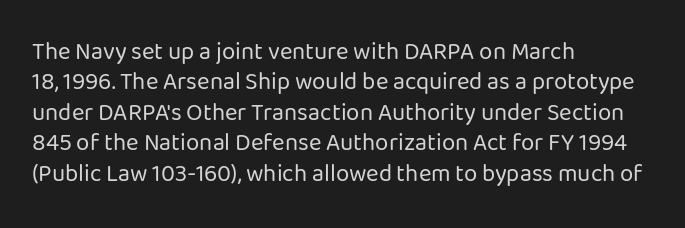
The type sits square on the baseline with zero lean. Only glyphs here, with clear space below each row. This sample is left-justified, so line endings fall wherever the words run out. Nothing unusual about the tracking: characters are spaced as the font intends. No extra ink here — the face is not bold.
